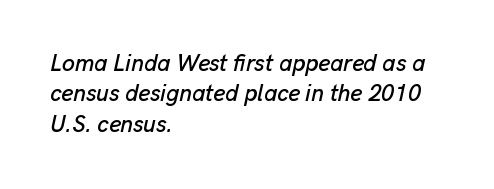
Q: Is the text italic (slanted)? A: Yes, it leans right by about 13 degrees.
Q: Is the text underlined? A: No.
Q: How is the paragraph aligned? A: Left-aligned.
Q: Is the spacing between letters normal or unusually wide? A: Normal.
Q: Is the spacing between lines tight, normal or loose? A: Normal.
